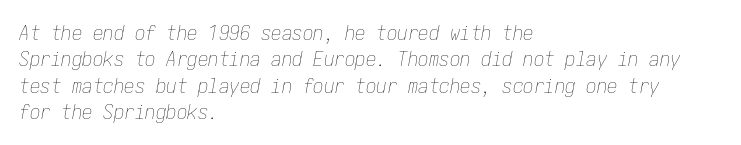
Q: Is the text bold? A: No.
Q: Is the text italic (slanted)? A: Yes, it leans right by about 10 degrees.
Q: Is the text underlined? A: No.
Q: How is the paragraph aligned? A: Left-aligned.
Q: Is the spacing between letters normal or unusually wide? A: Normal.
Q: Is the spacing between lines tight, normal or loose? A: Normal.
